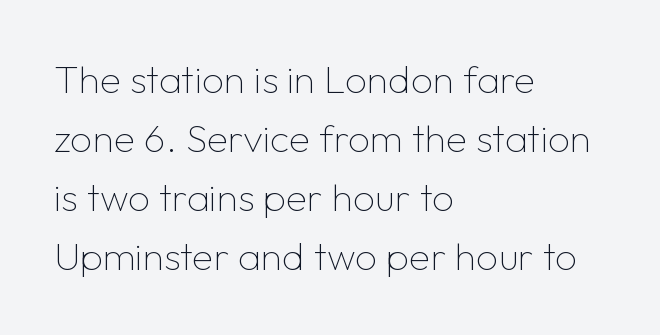
Students, observe: this is what conventionally led text looks like. The foot of each line stays bare and open. The horizontal fit of the characters is conventional and even. The lines in this sample share a left origin and differ only in where they stop.
